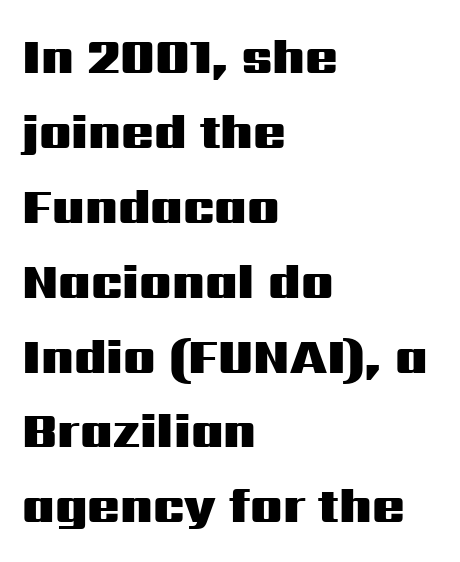
Q: Is the text bold? A: Yes.
Q: Is the text italic (slanted)? A: No, it is upright.
Q: Is the typeface a serif or a sans-serif typeface? A: Sans-serif.
Q: Is the text underlined? A: No.
Q: How is the paragraph aligned? A: Left-aligned.
Q: Is the spacing between letters normal or unusually wide? A: Normal.
Q: Is the spacing between lines tight, normal or loose? A: Normal.
Q: Width (condensed, normal, or wide)? A: Wide.
Q: Stroke contrast? A: Medium.
Q: x-height? A: Medium.
Q: Monospaced? A: No.
